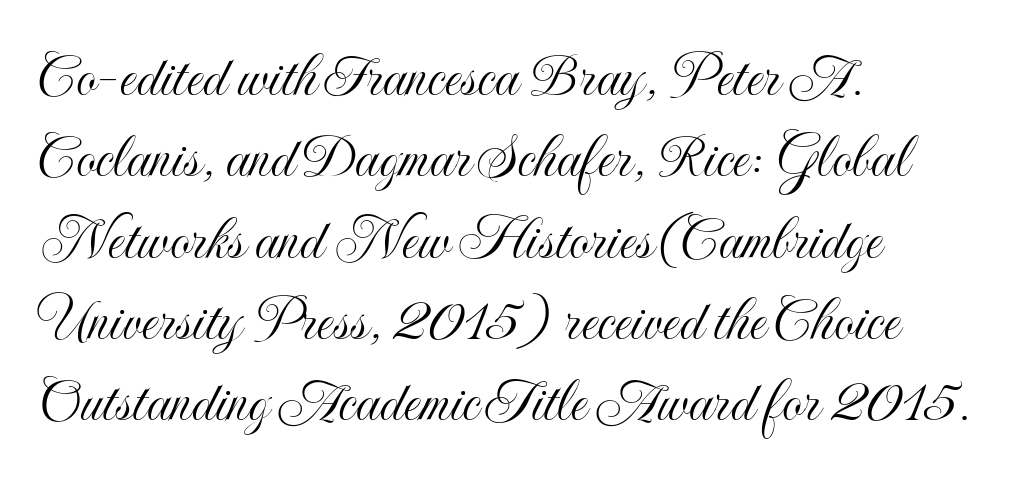
The image shows 64 px condensed type; set left-aligned, normal line spacing (1.27x), normal letter spacing, not underlined; a small x-height.
